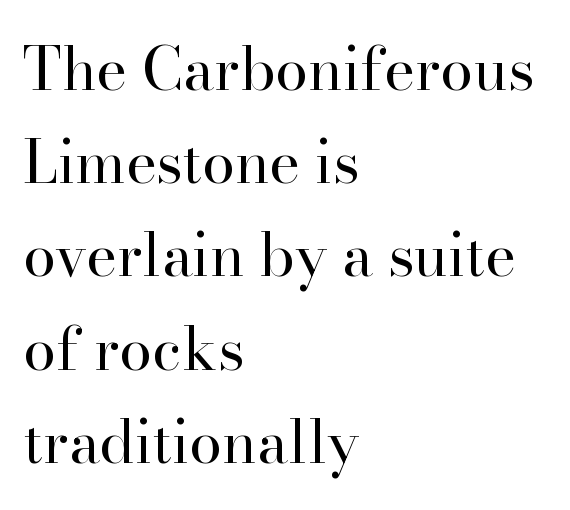
{"serif": "yes", "italic": "no", "bold": "no", "weight": "regular", "width": "normal", "stroke_contrast": "high", "x_height": "small", "monospaced": "no", "underline": "no", "align": "left", "line_spacing": "normal", "line_spacing_ratio": 1.58, "letter_spacing": "normal", "letter_spacing_em": 0.0, "glyph_px": 59}
